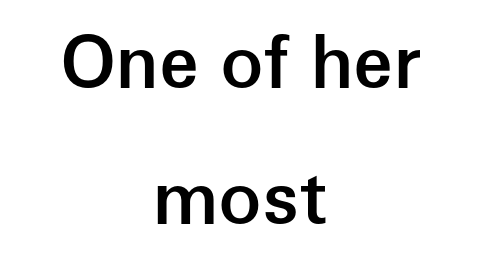
The image shows 72 px semibold sans-serif type, upright; set centered, line spacing 1.89x, normal letter spacing, not underlined; low stroke contrast and a medium x-height.
